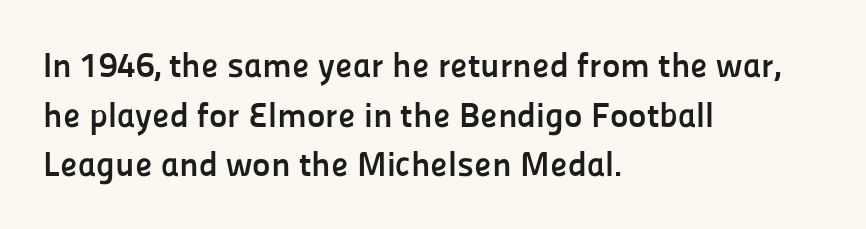
Underline: absent. Thick stems and heavy bowls — unmistakably bold. Does the lettering tilt? It doesn't — this is upright. The rag falls on the right side of this text block. Note the varied advance widths — an 'i' is clearly narrower than an 'm'.
